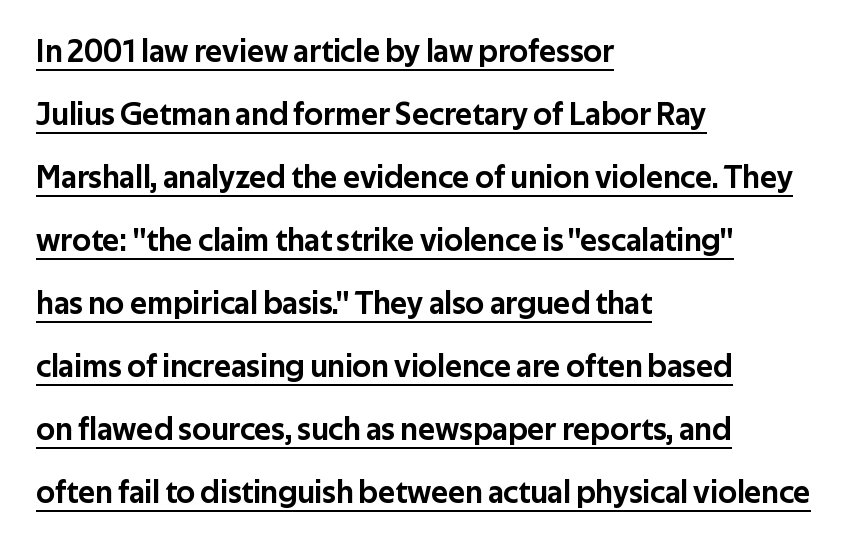
{"serif": "no", "italic": "no", "width": "normal", "stroke_contrast": "low", "x_height": "medium", "monospaced": "no", "underline": "yes", "align": "left", "line_spacing": "loose", "line_spacing_ratio": 1.97, "letter_spacing": "normal", "letter_spacing_em": 0.0, "glyph_px": 32}
